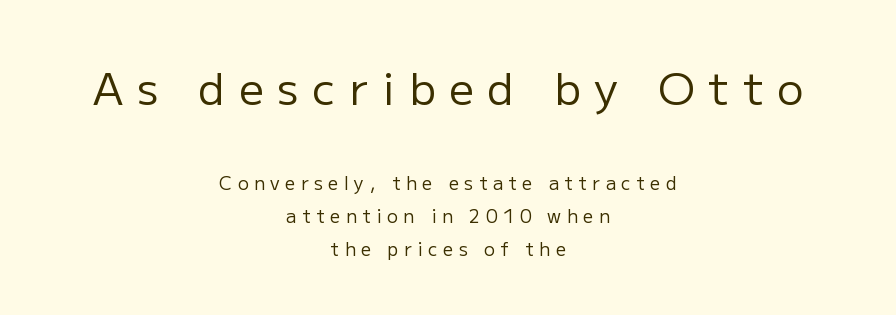
The image shows 44 px regular-weight sans-serif type, upright; set centered, line spacing 1.83x, unusually wide letter spacing (+0.31 em), not underlined; the first (top) block is 2.44x larger; low stroke contrast and a medium x-height.
